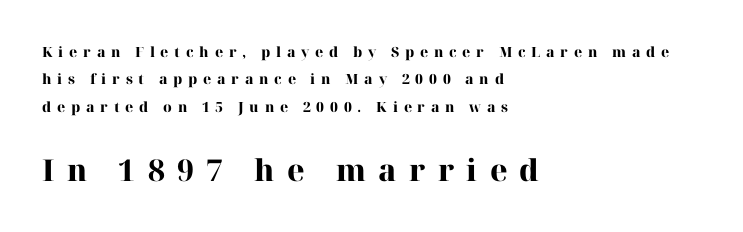
The image shows 30 px heavy serif type, upright; set left-aligned, loose line spacing (1.95x), unusually wide letter spacing (+0.41 em), not underlined; the second (bottom) block is 2.14x larger; high stroke contrast and a medium x-height.
